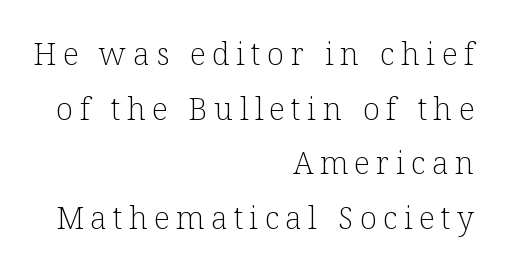
Q: Is the text bold? A: No.
Q: Is the text italic (slanted)? A: No, it is upright.
Q: Is the typeface a serif or a sans-serif typeface? A: Serif.
Q: Is the text underlined? A: No.
Q: How is the paragraph aligned? A: Right-aligned.
Q: Is the spacing between letters normal or unusually wide? A: Unusually wide.
Q: Width (condensed, normal, or wide)? A: Normal.
Q: Stroke contrast? A: Low.
Q: x-height? A: Medium.
Q: Monospaced? A: No.
